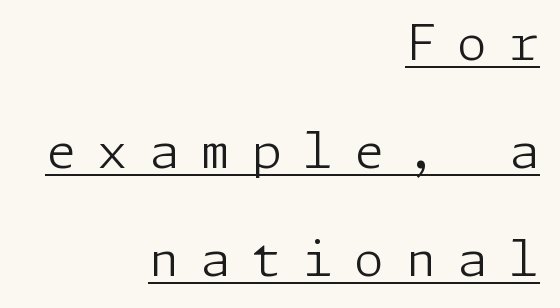
Q: Is the text bold? A: No.
Q: Is the text italic (slanted)? A: No, it is upright.
Q: Is the typeface a serif or a sans-serif typeface? A: Sans-serif.
Q: Is the text underlined? A: Yes.
Q: How is the paragraph aligned? A: Right-aligned.
Q: Is the spacing between letters normal or unusually wide? A: Unusually wide.
Q: Is the spacing between lines tight, normal or loose? A: Loose.
Q: Width (condensed, normal, or wide)? A: Normal.
Q: Stroke contrast? A: Low.
Q: x-height? A: Medium.
